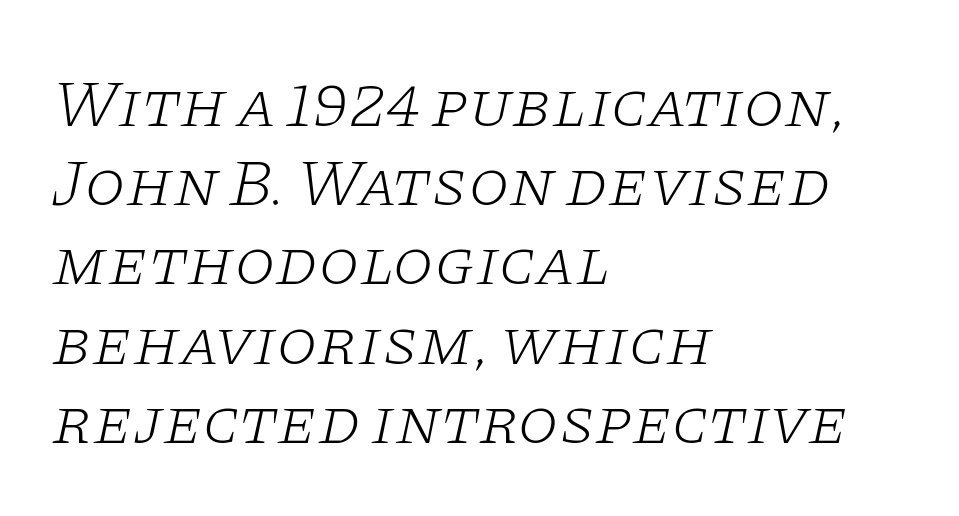
The image shows 66 px light, wide serif type, italic (leaning right); set left-aligned, line spacing 1.2x, normal letter spacing, not underlined; low stroke contrast and a large x-height.
